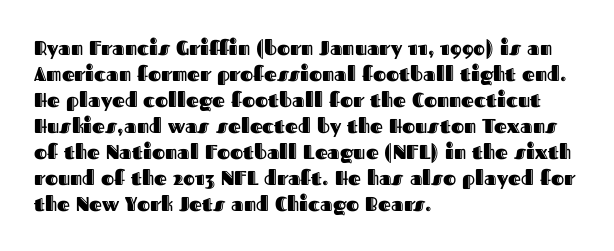
The letterforms sit shoulder to shoulder at normal distance. The lines in this sample share a left origin and differ only in where they stop. Lines of text with bare space underneath. This sample keeps an unexceptional amount of space between lines. Upright lettering throughout.
